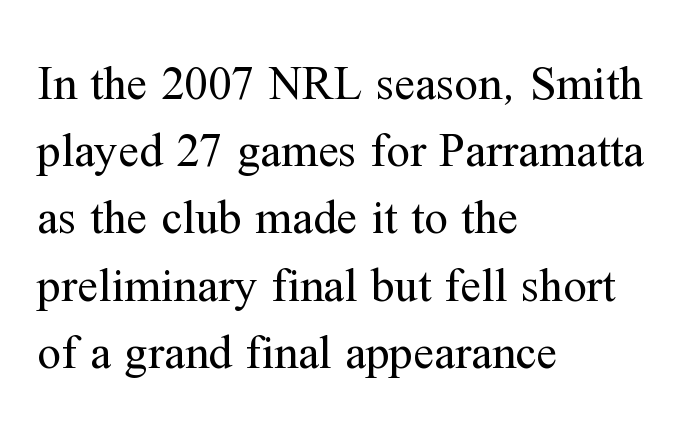
If you drew a line through each stem, it would be perfectly vertical. Looks like regular typesetting: each glyph gets only the width it needs. A serif font was chosen for this passage. No chunkiness to these letters — they're not bold.
